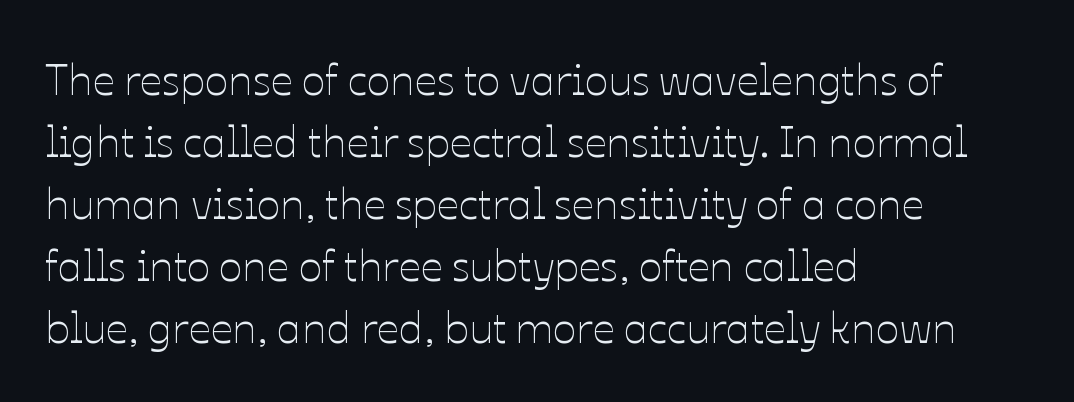
The image shows 44 px thin type, upright; set left-aligned, normal line spacing (1.41x), normal letter spacing, not underlined; low stroke contrast and a medium x-height.
